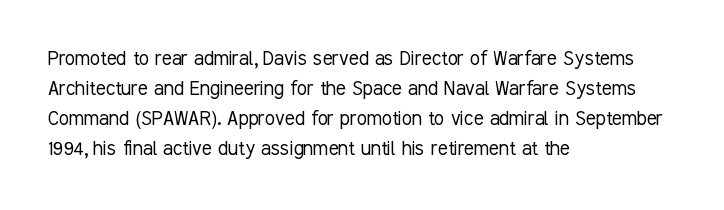
Q: Is the text bold? A: No.
Q: Is the text italic (slanted)? A: No, it is upright.
Q: Is the text underlined? A: No.
Q: How is the paragraph aligned? A: Left-aligned.
Q: Is the spacing between letters normal or unusually wide? A: Normal.
Q: Is the spacing between lines tight, normal or loose? A: Normal.
